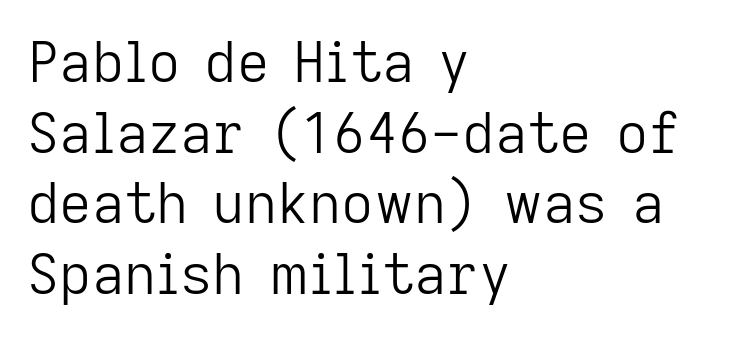
Q: Is the text bold? A: No.
Q: Is the text italic (slanted)? A: No, it is upright.
Q: Is the typeface a serif or a sans-serif typeface? A: Sans-serif.
Q: Is the text underlined? A: No.
Q: How is the paragraph aligned? A: Left-aligned.
Q: Is the spacing between letters normal or unusually wide? A: Normal.
Q: Is the spacing between lines tight, normal or loose? A: Normal.
Q: Width (condensed, normal, or wide)? A: Normal.
Q: Stroke contrast? A: Low.
Q: x-height? A: Medium.
Q: Monospaced? A: No.
